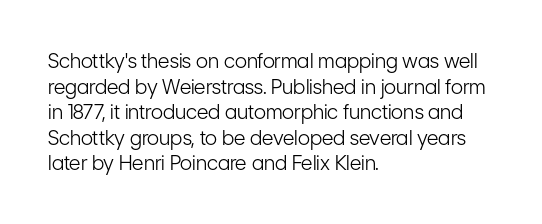
{"italic": "no", "bold": "no", "underline": "no", "align": "left", "line_spacing": "normal", "line_spacing_ratio": 1.28, "letter_spacing": "normal", "letter_spacing_em": 0.0, "glyph_px": 20}
